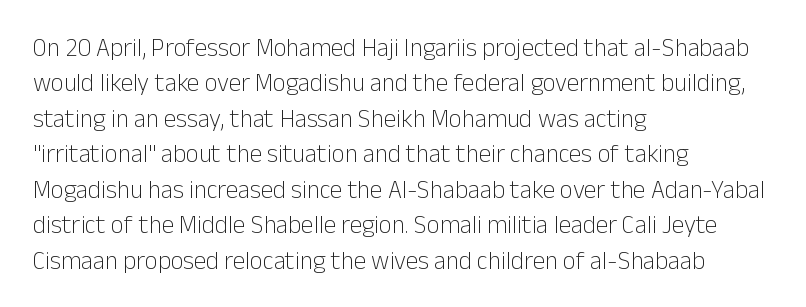
{"italic": "no", "bold": "no", "underline": "no", "align": "left", "line_spacing": "normal", "line_spacing_ratio": 1.42, "letter_spacing": "normal", "letter_spacing_em": 0.0, "glyph_px": 25}
